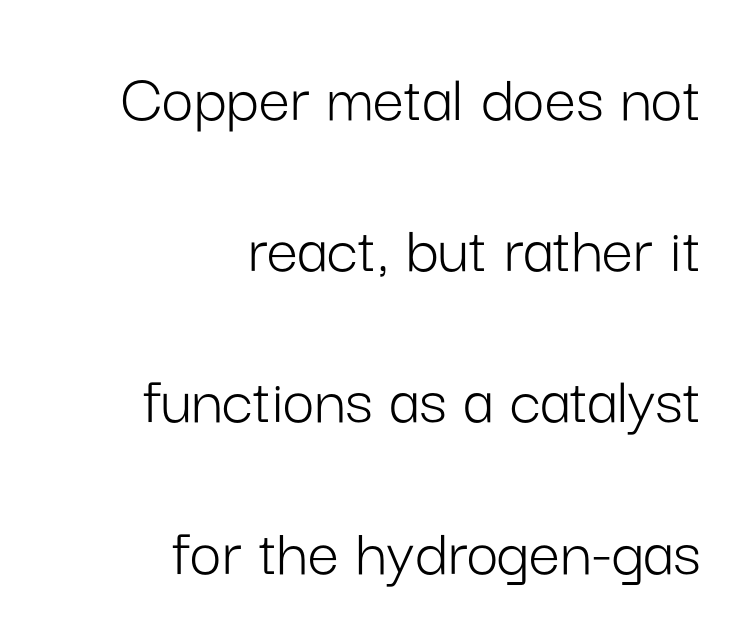
Q: Is the text bold? A: No.
Q: Is the text italic (slanted)? A: No, it is upright.
Q: Is the typeface a serif or a sans-serif typeface? A: Sans-serif.
Q: Is the text underlined? A: No.
Q: How is the paragraph aligned? A: Right-aligned.
Q: Is the spacing between letters normal or unusually wide? A: Normal.
Q: Is the spacing between lines tight, normal or loose? A: Loose.
Q: Width (condensed, normal, or wide)? A: Normal.
Q: Stroke contrast? A: Low.
Q: x-height? A: Medium.
Q: Monospaced? A: No.
